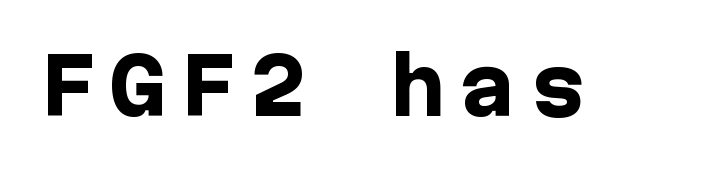
The image shows 77 px heavy sans-serif type, upright; set not underlined; low stroke contrast and a medium x-height.
